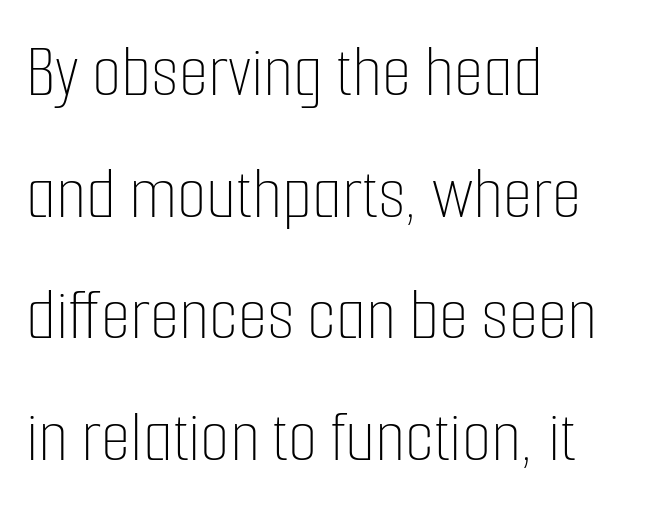
Q: Is the text bold? A: No.
Q: Is the text italic (slanted)? A: No, it is upright.
Q: Is the text underlined? A: No.
Q: How is the paragraph aligned? A: Left-aligned.
Q: Is the spacing between letters normal or unusually wide? A: Normal.
Q: Is the spacing between lines tight, normal or loose? A: Normal.
Q: Width (condensed, normal, or wide)? A: Condensed.
Q: Stroke contrast? A: Low.
Q: x-height? A: Medium.
Q: Monospaced? A: No.
